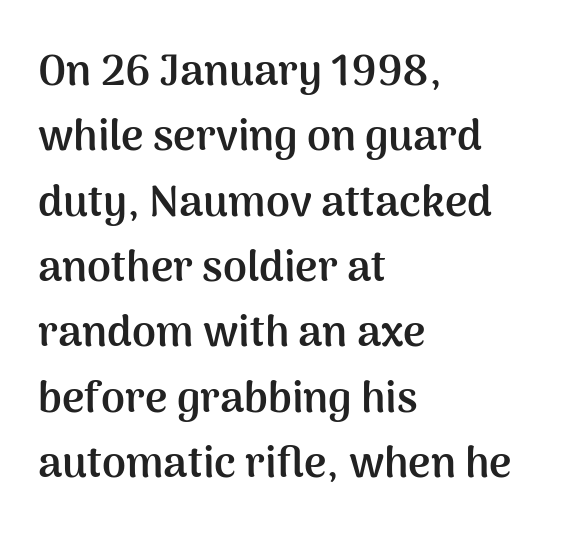
Visually the block forms a straight wall on the left and a jagged coastline on the right. Descenders are the only things crossing below the line. A typesetter would call this proportional, since set widths differ per character. Each new line begins a customary step beneath the previous one. Chunky letters — that's bold for sure.
